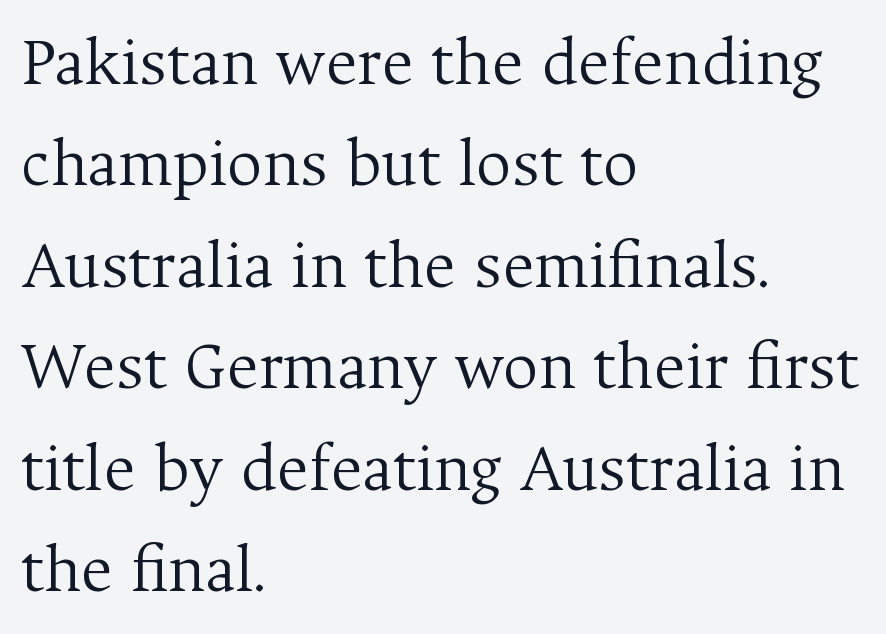
{"serif": "yes", "italic": "no", "bold": "no", "weight": "light", "width": "normal", "stroke_contrast": "medium", "x_height": "medium", "monospaced": "no", "underline": "no", "align": "left", "line_spacing": "normal", "line_spacing_ratio": 1.47, "letter_spacing": "normal", "letter_spacing_em": 0.0, "glyph_px": 69}
